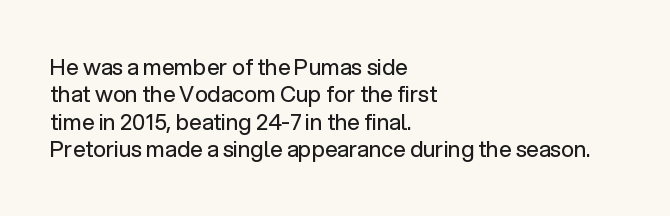
{"italic": "no", "bold": "no", "underline": "no", "align": "left", "line_spacing": "normal", "line_spacing_ratio": 1.25, "letter_spacing": "normal", "letter_spacing_em": 0.0, "glyph_px": 22}
